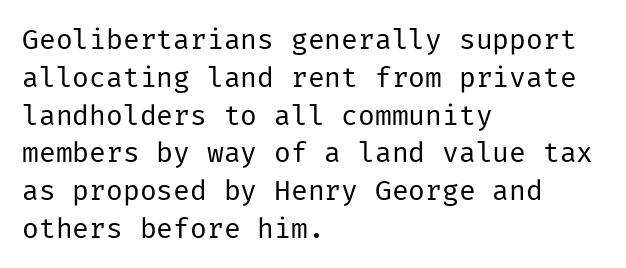
Q: Is the text bold? A: No.
Q: Is the text italic (slanted)? A: No, it is upright.
Q: Is the typeface a serif or a sans-serif typeface? A: Sans-serif.
Q: Is the text underlined? A: No.
Q: How is the paragraph aligned? A: Left-aligned.
Q: Is the spacing between letters normal or unusually wide? A: Normal.
Q: Is the spacing between lines tight, normal or loose? A: Normal.
Q: Width (condensed, normal, or wide)? A: Normal.
Q: Stroke contrast? A: Low.
Q: x-height? A: Medium.
